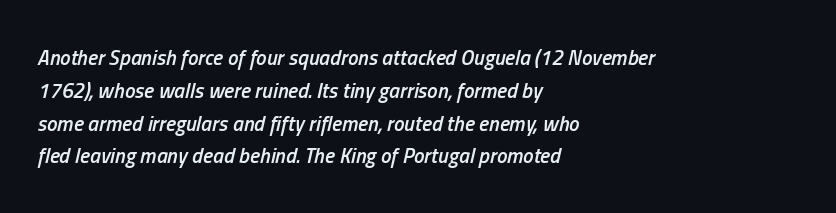
{"italic": "yes", "lean": "right", "slant_degrees": 13, "bold": "semi", "underline": "no", "align": "left", "line_spacing": "normal", "line_spacing_ratio": 1.56, "letter_spacing": "normal", "letter_spacing_em": 0.0, "glyph_px": 21}
